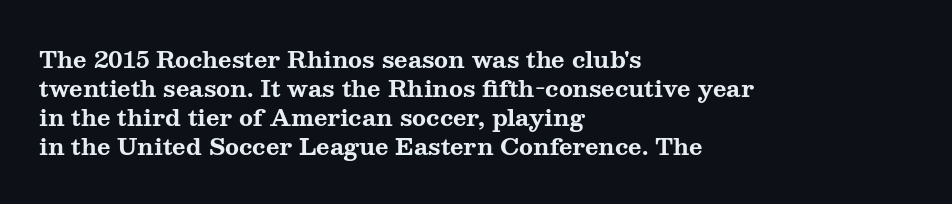
Q: Is the text bold? A: Yes.
Q: Is the text italic (slanted)? A: No, it is upright.
Q: Is the text underlined? A: No.
Q: How is the paragraph aligned? A: Left-aligned.
Q: Is the spacing between letters normal or unusually wide? A: Normal.
Q: Is the spacing between lines tight, normal or loose? A: Normal.
